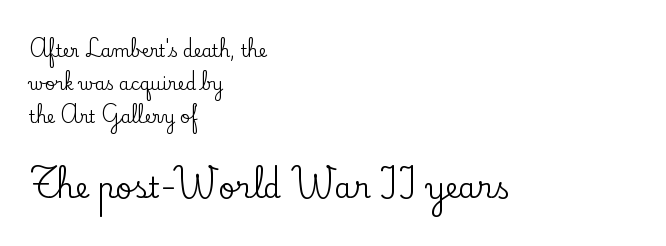
{"serif": "yes", "italic": "no", "width": "normal", "stroke_contrast": "low", "x_height": "small", "monospaced": "no", "underline": "no", "align": "left", "line_spacing": "loose", "line_spacing_ratio": 1.93, "letter_spacing": "normal", "letter_spacing_em": 0.0, "larger_block": "second", "size_ratio": 1.71, "glyph_px": 29}
